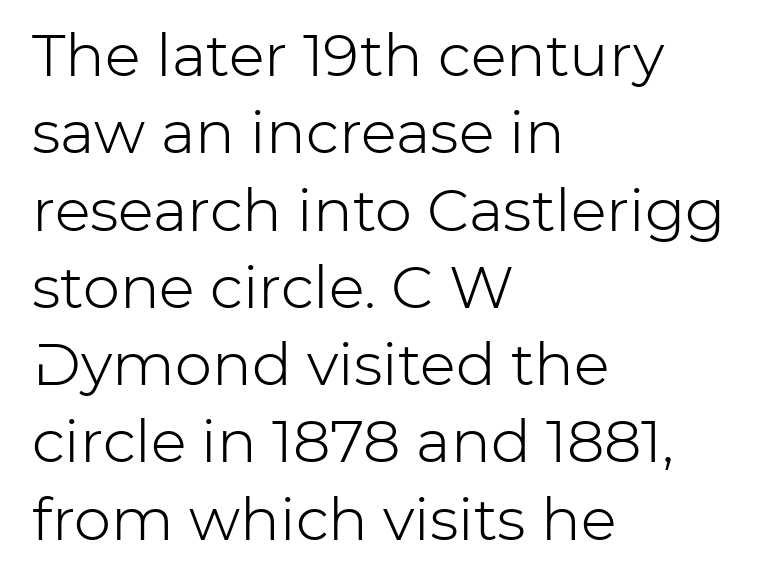
Q: Is the text bold? A: No.
Q: Is the text italic (slanted)? A: No, it is upright.
Q: Is the typeface a serif or a sans-serif typeface? A: Sans-serif.
Q: Is the text underlined? A: No.
Q: How is the paragraph aligned? A: Left-aligned.
Q: Is the spacing between letters normal or unusually wide? A: Normal.
Q: Is the spacing between lines tight, normal or loose? A: Normal.
Q: Width (condensed, normal, or wide)? A: Normal.
Q: Stroke contrast? A: Low.
Q: x-height? A: Medium.
Q: Monospaced? A: No.
